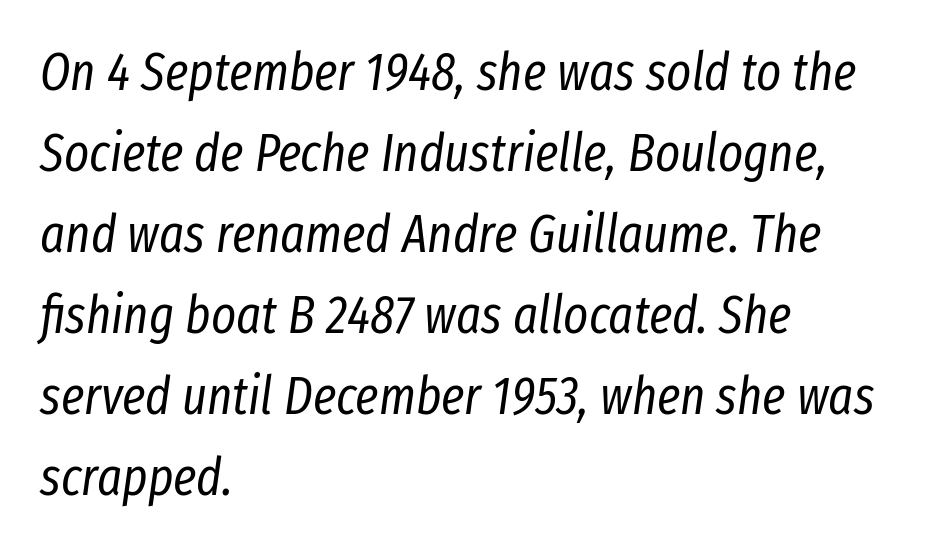
Q: Is the text bold? A: No.
Q: Is the text italic (slanted)? A: Yes, it leans right by about 8 degrees.
Q: Is the text underlined? A: No.
Q: How is the paragraph aligned? A: Left-aligned.
Q: Is the spacing between letters normal or unusually wide? A: Normal.
Q: Is the spacing between lines tight, normal or loose? A: Normal.
Q: Width (condensed, normal, or wide)? A: Condensed.
Q: Stroke contrast? A: Low.
Q: x-height? A: Medium.
Q: Monospaced? A: No.
